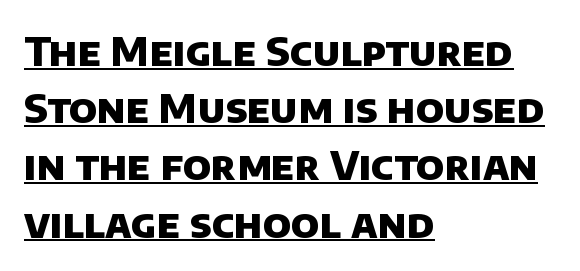
Q: Is the text bold? A: Yes.
Q: Is the typeface a serif or a sans-serif typeface? A: Sans-serif.
Q: Is the text underlined? A: Yes.
Q: How is the paragraph aligned? A: Left-aligned.
Q: Is the spacing between letters normal or unusually wide? A: Normal.
Q: Is the spacing between lines tight, normal or loose? A: Normal.
Q: Width (condensed, normal, or wide)? A: Normal.
Q: Stroke contrast? A: Low.
Q: x-height? A: Large.
Q: Monospaced? A: No.
